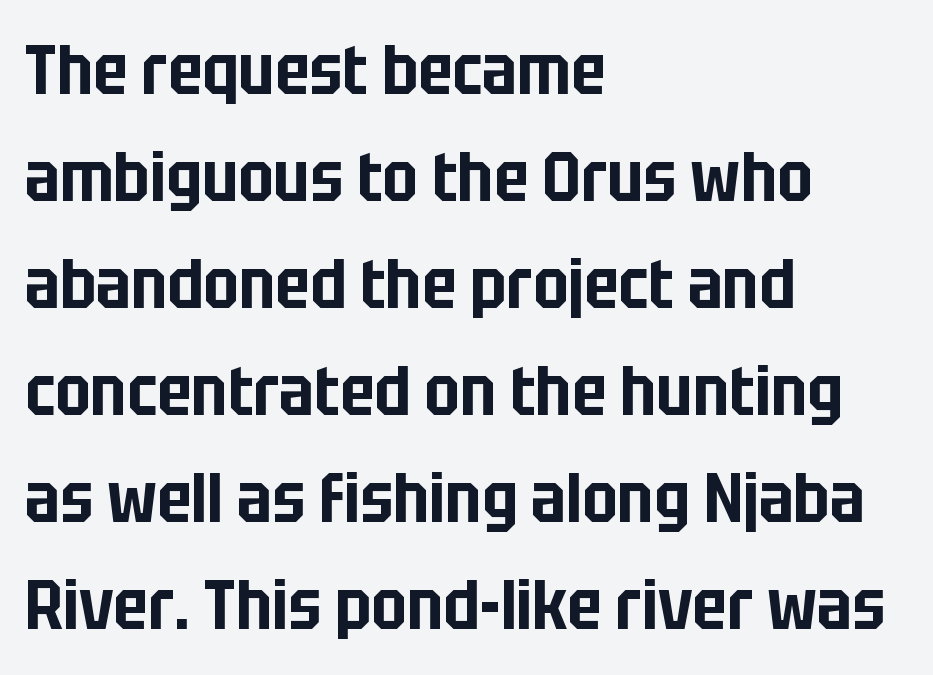
Q: Is the text italic (slanted)? A: No, it is upright.
Q: Is the typeface a serif or a sans-serif typeface? A: Sans-serif.
Q: Is the text underlined? A: No.
Q: How is the paragraph aligned? A: Left-aligned.
Q: Is the spacing between letters normal or unusually wide? A: Normal.
Q: Is the spacing between lines tight, normal or loose? A: Normal.
Q: Width (condensed, normal, or wide)? A: Condensed.
Q: Stroke contrast? A: Low.
Q: x-height? A: Large.
Q: Monospaced? A: No.
